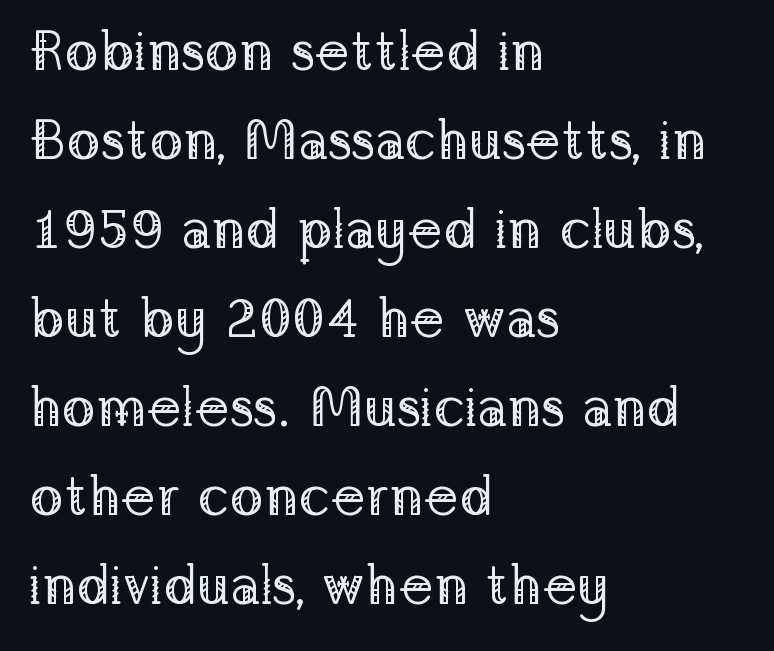
The image shows 56 px regular-weight serif type, upright; set left-aligned, normal line spacing (1.59x), normal letter spacing, not underlined; low stroke contrast and a medium x-height.
